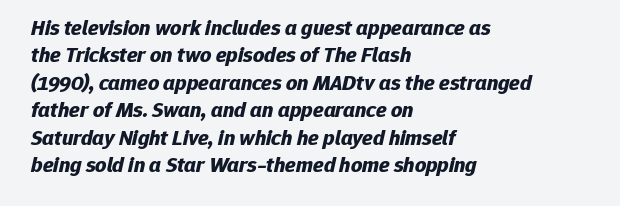
The image shows 22 px bold type, italic (leaning right); set left-aligned, normal line spacing (1.25x), normal letter spacing, not underlined.
